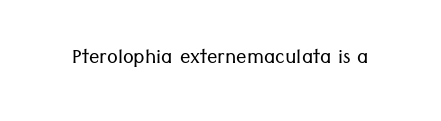
The image shows 26 px text type, upright; set normal letter spacing, not underlined.
